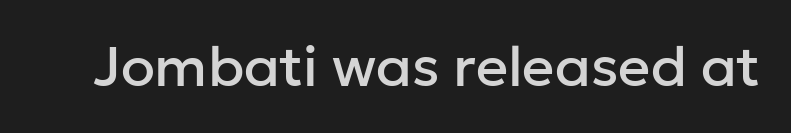
The image shows 56 px sans-serif type, upright; set normal letter spacing, not underlined; low stroke contrast and a medium x-height.
